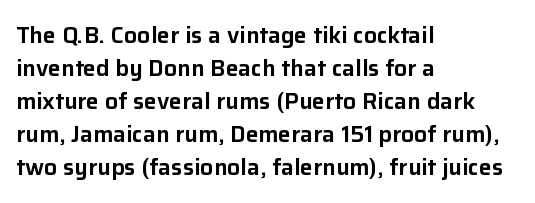
The image shows 23 px text type, upright; set left-aligned, normal line spacing (1.44x), normal letter spacing, not underlined.
